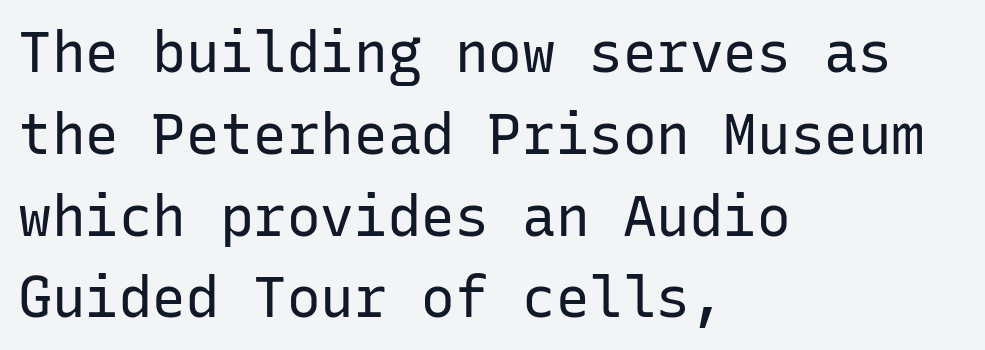
The image shows 56 px regular-weight sans-serif type, upright, monospaced; set left-aligned, normal line spacing (1.46x), normal letter spacing, not underlined; low stroke contrast and a medium x-height.
